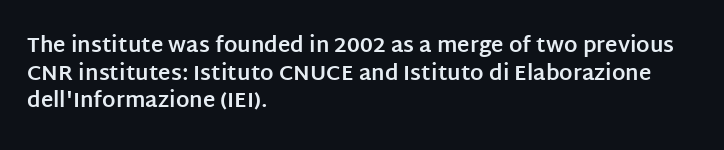
It's the straight-up-and-down kind of type. The words here are not underlined. Summary of vertical rhythm: regular, with standard interline spacing. Alignment: flush left. The rendering keeps characters at their native spacing.
